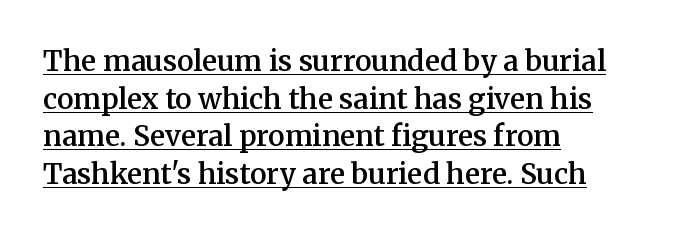
{"serif": "yes", "italic": "no", "bold": "semi", "weight": "semibold", "width": "normal", "stroke_contrast": "medium", "x_height": "medium", "monospaced": "no", "underline": "yes", "align": "left", "line_spacing": "normal", "line_spacing_ratio": 1.34, "letter_spacing": "normal", "letter_spacing_em": 0.0, "glyph_px": 28}
